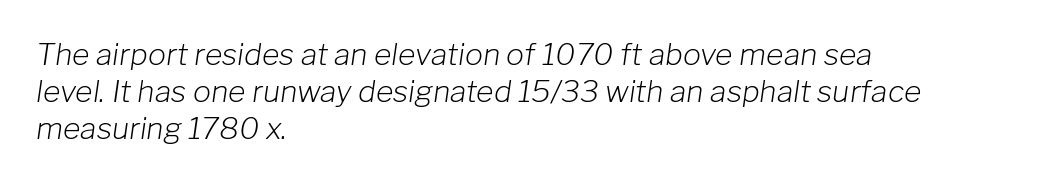
The whole block is typeset with a tilt. Casual observation: everything's shoved over to the left. Stroke mass is kept to a normal reading level or below. The face used here is proportionally spaced, like ordinary book or web type. Characters follow at the spacing the type designer built in. The string is rendered with underlining switched off.
